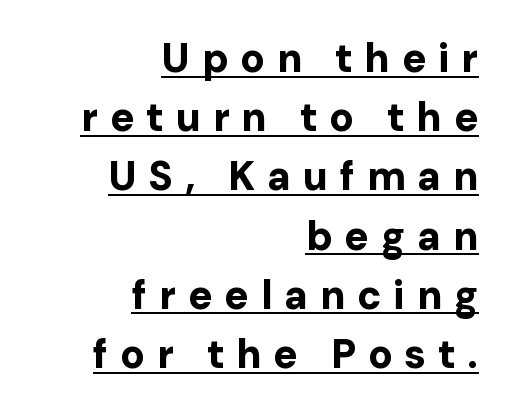
{"serif": "no", "italic": "no", "bold": "yes", "weight": "bold", "width": "normal", "stroke_contrast": "low", "x_height": "medium", "monospaced": "no", "underline": "yes", "align": "right", "line_spacing": "normal", "line_spacing_ratio": 1.48, "letter_spacing": "wide", "letter_spacing_em": 0.3, "glyph_px": 40}
